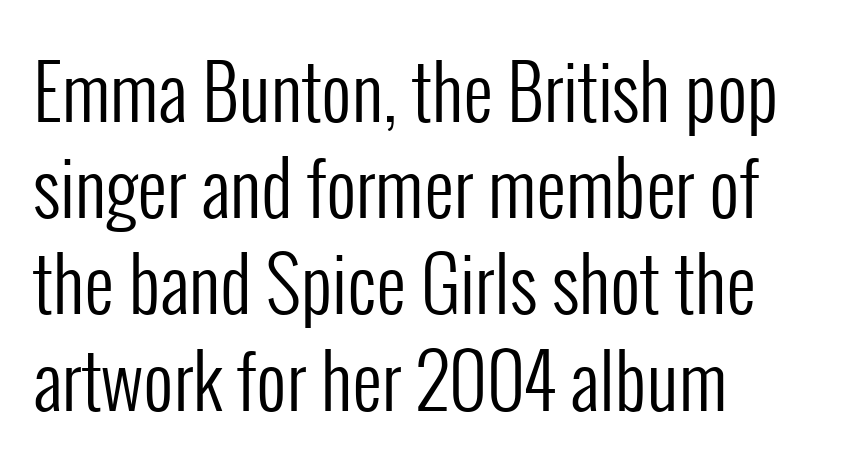
The image shows 74 px regular-weight, condensed sans-serif type, upright; set left-aligned, normal line spacing (1.3x), normal letter spacing, not underlined; low stroke contrast and a medium x-height.
